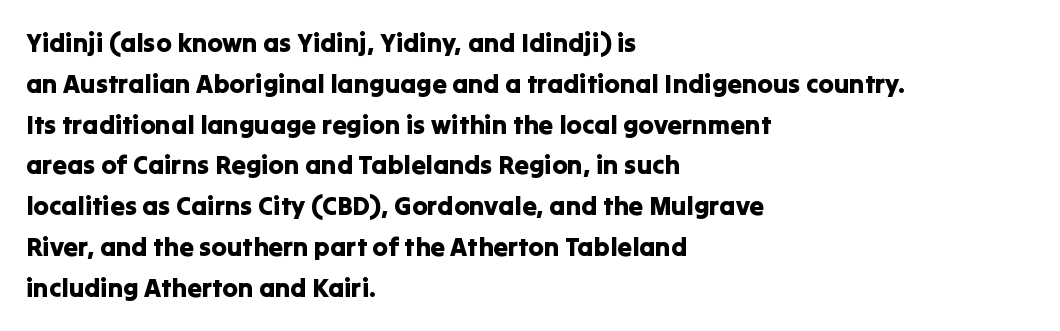
Q: Is the text italic (slanted)? A: No, it is upright.
Q: Is the text underlined? A: No.
Q: How is the paragraph aligned? A: Left-aligned.
Q: Is the spacing between letters normal or unusually wide? A: Normal.
Q: Is the spacing between lines tight, normal or loose? A: Normal.
